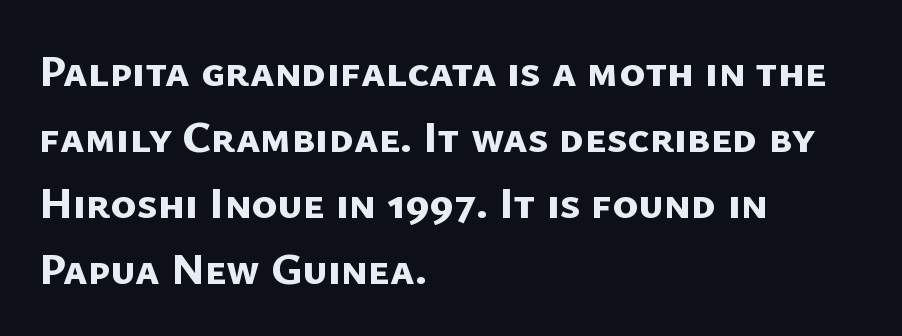
Q: Is the text bold? A: Yes.
Q: Is the typeface a serif or a sans-serif typeface? A: Sans-serif.
Q: Is the text underlined? A: No.
Q: How is the paragraph aligned? A: Left-aligned.
Q: Is the spacing between letters normal or unusually wide? A: Normal.
Q: Is the spacing between lines tight, normal or loose? A: Normal.
Q: Width (condensed, normal, or wide)? A: Normal.
Q: Stroke contrast? A: Low.
Q: x-height? A: Medium.
Q: Monospaced? A: No.
